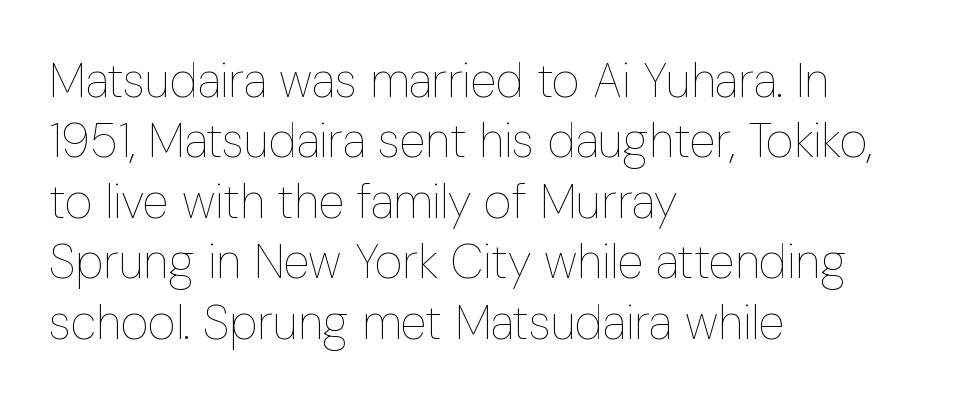
Reading down the block, your eye returns to a fixed left position each line. Vertical stems look standard width or narrower in stroke. The zone under the glyphs is completely vacant. There is no visible air inserted between adjacent glyphs. Horizontal bands of white between lines are of average thickness.
